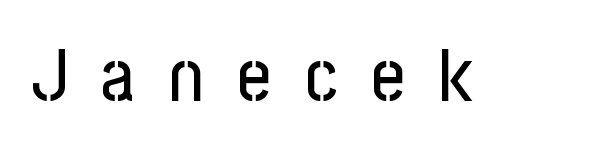
No italicization has been applied; the sample stays upright. This rendering widens character spacing well past its baseline value. Varying glyph widths throughout — classic text-font behaviour. The designer went with a sans here, leaving each stem footless. Underline: absent.
